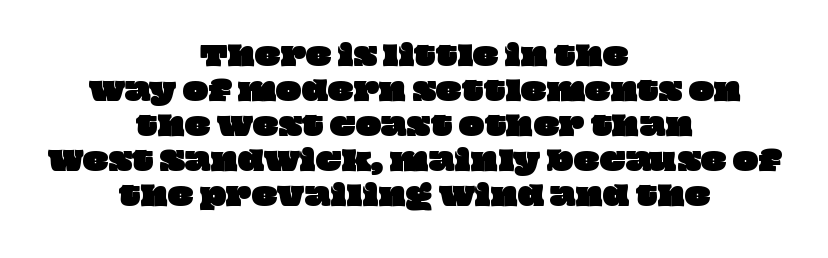
Q: Is the text underlined? A: No.
Q: How is the paragraph aligned? A: Centered.
Q: Is the spacing between letters normal or unusually wide? A: Normal.
Q: Is the spacing between lines tight, normal or loose? A: Normal.
